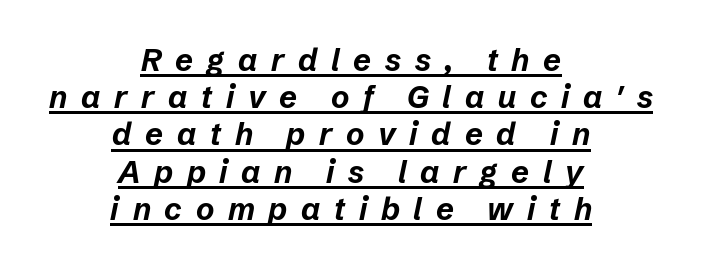
Q: Is the text bold? A: Yes.
Q: Is the text italic (slanted)? A: Yes, it leans right by about 12 degrees.
Q: Is the text underlined? A: Yes.
Q: How is the paragraph aligned? A: Centered.
Q: Is the spacing between letters normal or unusually wide? A: Unusually wide.
Q: Width (condensed, normal, or wide)? A: Normal.
Q: Stroke contrast? A: Low.
Q: x-height? A: Medium.
Q: Monospaced? A: No.
